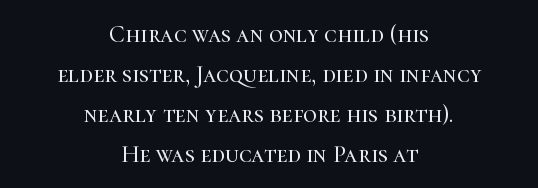
{"italic": "no", "underline": "no", "align": "center", "line_spacing": "normal", "line_spacing_ratio": 1.66, "letter_spacing": "normal", "letter_spacing_em": 0.0, "glyph_px": 24}
